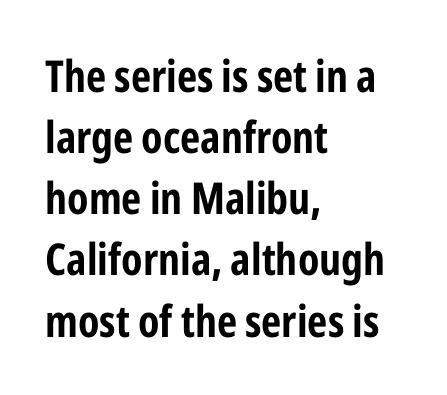
Q: Is the text italic (slanted)? A: No, it is upright.
Q: Is the typeface a serif or a sans-serif typeface? A: Sans-serif.
Q: Is the text underlined? A: No.
Q: How is the paragraph aligned? A: Left-aligned.
Q: Is the spacing between letters normal or unusually wide? A: Normal.
Q: Is the spacing between lines tight, normal or loose? A: Normal.
Q: Width (condensed, normal, or wide)? A: Condensed.
Q: Stroke contrast? A: Low.
Q: x-height? A: Medium.
Q: Monospaced? A: No.
